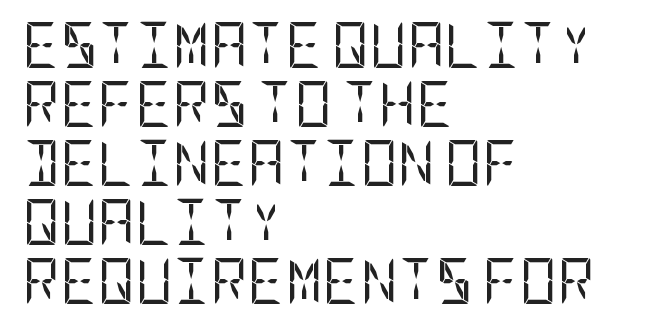
The font sits on the lighter half of the weight spectrum, regular included. The baseline area is clear. Are there feet on the stems? There aren't — it's a sans. The text block is weighted toward the left margin, trailing off unevenly rightward. In terms of letterspacing, this is plain default setting. What's the leading like? Ordinary, nothing unusual.
